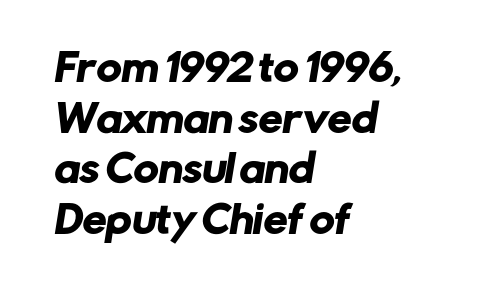
Q: Is the typeface a serif or a sans-serif typeface? A: Sans-serif.
Q: Is the text underlined? A: No.
Q: How is the paragraph aligned? A: Left-aligned.
Q: Is the spacing between letters normal or unusually wide? A: Normal.
Q: Is the spacing between lines tight, normal or loose? A: Normal.
Q: Width (condensed, normal, or wide)? A: Normal.
Q: Stroke contrast? A: Low.
Q: x-height? A: Medium.
Q: Monospaced? A: No.
